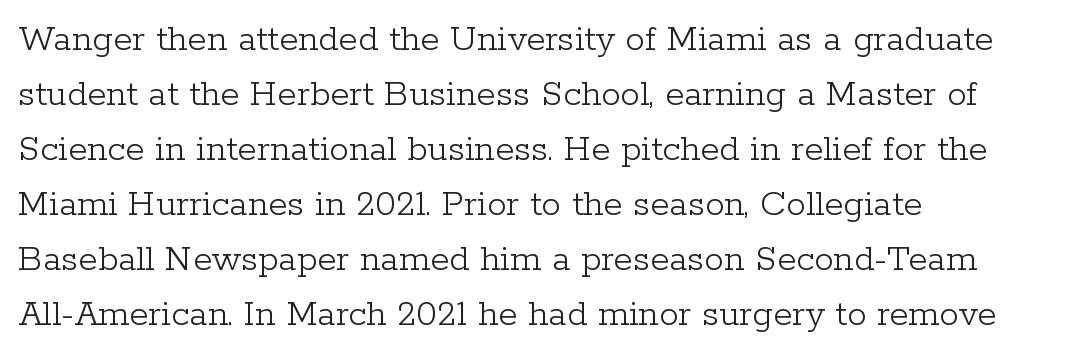
The image shows 39 px light serif type, upright; set left-aligned, normal line spacing (1.41x), normal letter spacing, not underlined; low stroke contrast and a medium x-height.
